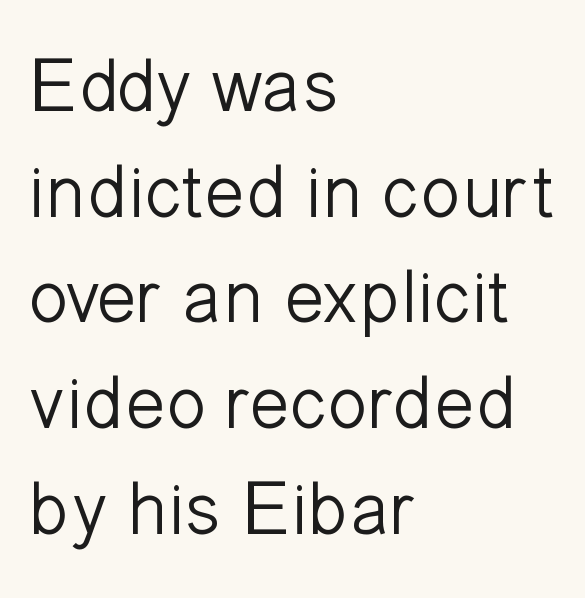
Q: Is the text bold? A: No.
Q: Is the text italic (slanted)? A: No, it is upright.
Q: Is the typeface a serif or a sans-serif typeface? A: Sans-serif.
Q: Is the text underlined? A: No.
Q: How is the paragraph aligned? A: Left-aligned.
Q: Is the spacing between letters normal or unusually wide? A: Normal.
Q: Is the spacing between lines tight, normal or loose? A: Normal.
Q: Width (condensed, normal, or wide)? A: Normal.
Q: Stroke contrast? A: Low.
Q: x-height? A: Medium.
Q: Monospaced? A: No.
